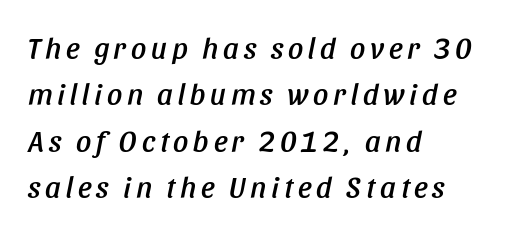
{"italic": "yes", "lean": "right", "slant_degrees": 11, "width": "condensed", "stroke_contrast": "low", "x_height": "large", "monospaced": "no", "underline": "no", "align": "left", "line_spacing": "normal", "line_spacing_ratio": 1.55, "glyph_px": 30}
